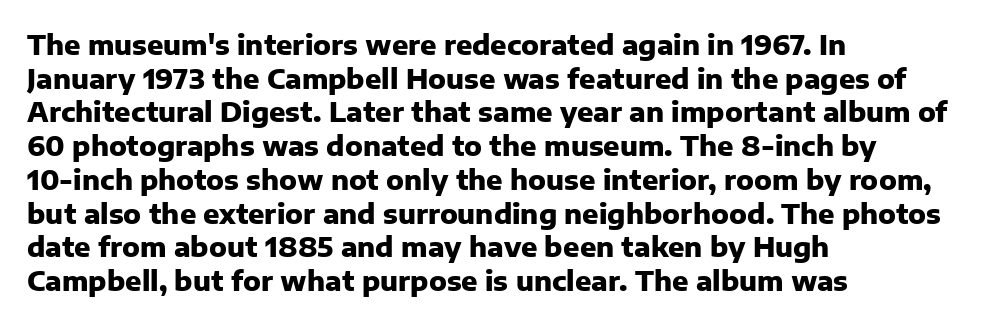
Q: Is the text bold? A: Yes.
Q: Is the text italic (slanted)? A: No, it is upright.
Q: Is the text underlined? A: No.
Q: How is the paragraph aligned? A: Left-aligned.
Q: Is the spacing between letters normal or unusually wide? A: Normal.
Q: Is the spacing between lines tight, normal or loose? A: Normal.
